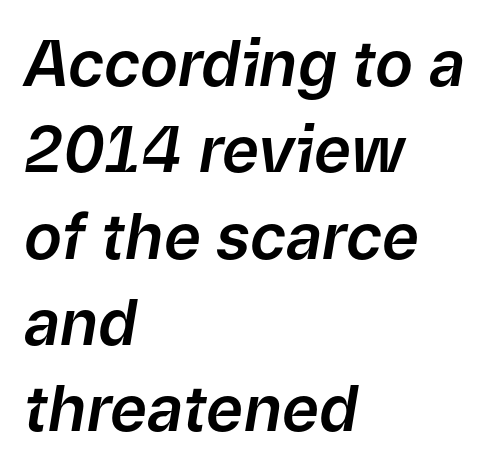
Q: Is the text italic (slanted)? A: Yes, it leans right by about 9 degrees.
Q: Is the text underlined? A: No.
Q: How is the paragraph aligned? A: Left-aligned.
Q: Is the spacing between letters normal or unusually wide? A: Normal.
Q: Is the spacing between lines tight, normal or loose? A: Normal.
Q: Width (condensed, normal, or wide)? A: Normal.
Q: Stroke contrast? A: Low.
Q: x-height? A: Medium.
Q: Monospaced? A: No.
